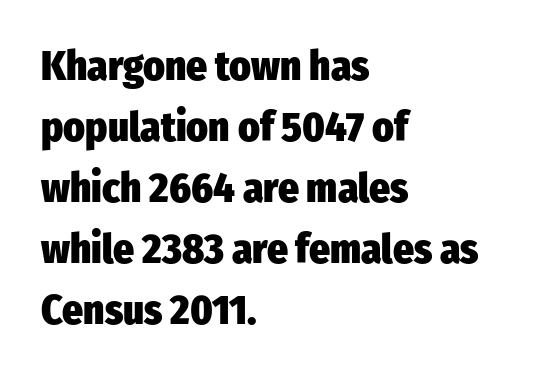
{"serif": "no", "italic": "no", "bold": "yes", "weight": "heavy", "width": "condensed", "stroke_contrast": "low", "x_height": "medium", "monospaced": "no", "underline": "no", "align": "left", "line_spacing": "normal", "line_spacing_ratio": 1.49, "letter_spacing": "normal", "letter_spacing_em": 0.0, "glyph_px": 41}
